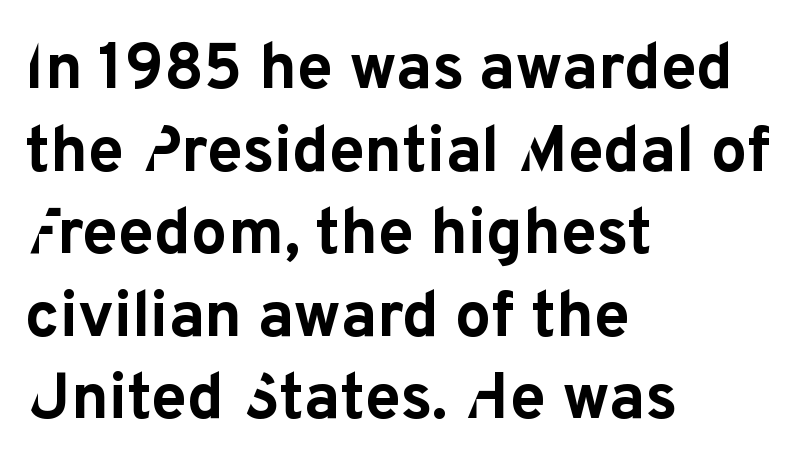
Here the glyphs are tracked normally, forming tight word shapes. The ragged edge is on the right, which tells us the setting is flush left. Do the characters align in a grid? No, the font is proportional. Upright lettering throughout. The designer went with a sans here, leaving each stem footless.
